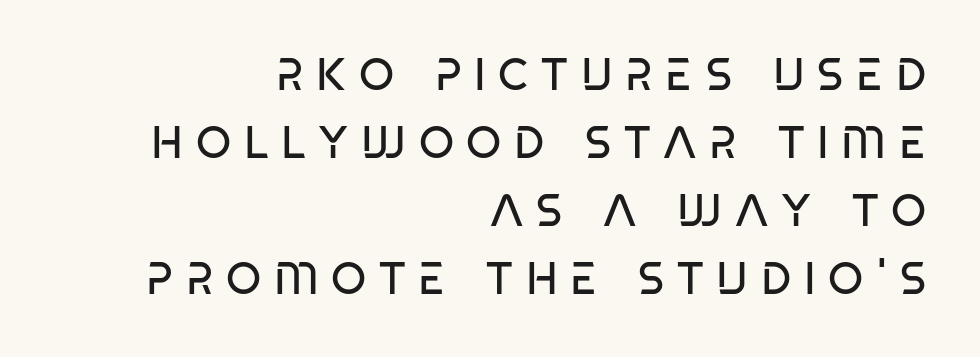
The image shows 45 px regular-weight, condensed sans-serif type, upright; set right-aligned, normal line spacing (1.51x), unusually wide letter spacing (+0.28 em), not underlined; low stroke contrast and a large x-height.
